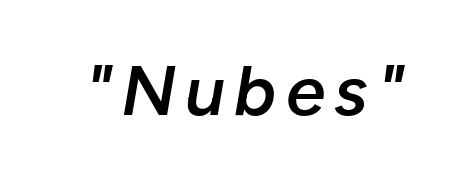
Q: Is the text bold? A: Semi-bold.
Q: Is the text italic (slanted)? A: Yes, it leans right by about 10 degrees.
Q: Is the text underlined? A: No.
Q: Width (condensed, normal, or wide)? A: Normal.
Q: Stroke contrast? A: Low.
Q: x-height? A: Medium.
Q: Monospaced? A: No.
